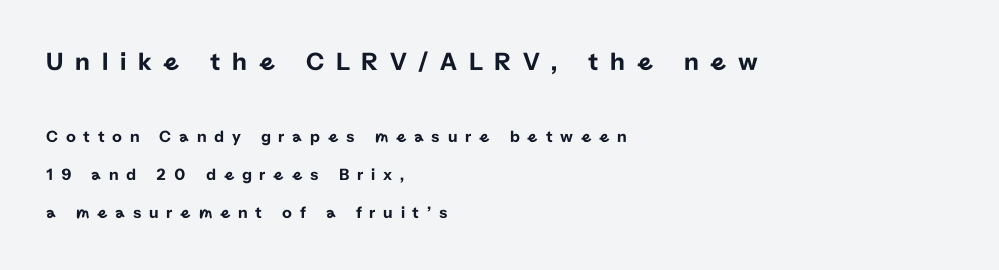
{"italic": "no", "underline": "no", "align": "left", "line_spacing": "loose", "line_spacing_ratio": 2.26, "letter_spacing": "wide", "letter_spacing_em": 0.45, "larger_block": "first", "size_ratio": 1.53, "glyph_px": 26}
